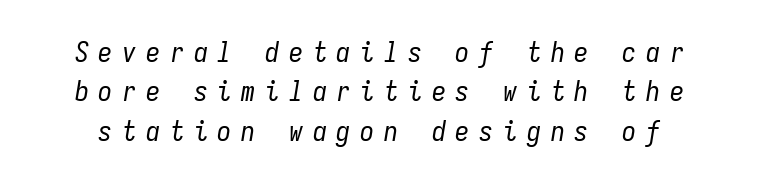
Rows of type keep a routine distance in the vertical direction. Stem width sits at or under what a default text font uses. The face used here is monospaced, like something from a code editor. Tracking value appears strongly positive — letters spread wide. Italic? Definitely — the glyphs are oblique.
